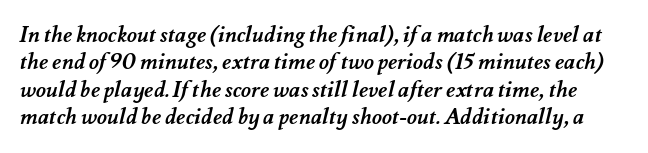
The image shows 22 px bold type; set normal line spacing (1.25x), normal letter spacing, not underlined.
